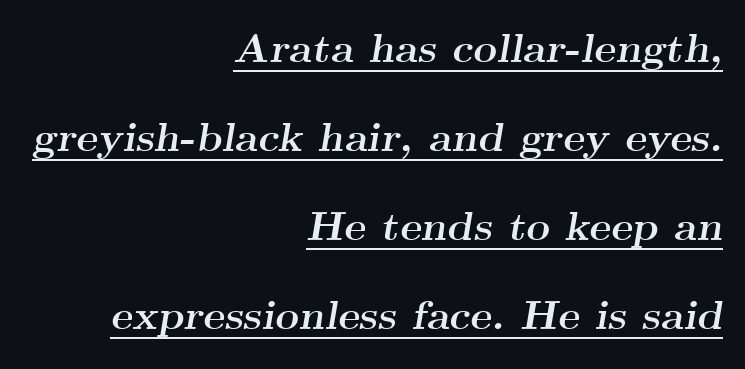
Looking at the ascenders, they clearly lean. What weight is shown? A full bold with thick strokes. The letters carry serifs — small finishing strokes at the ends of their stems. Do the characters align in a grid? No, the font is proportional. Visually the block forms a straight wall on the right and a jagged coastline on the left. Students, observe the line beneath the letters — that is underlining.
